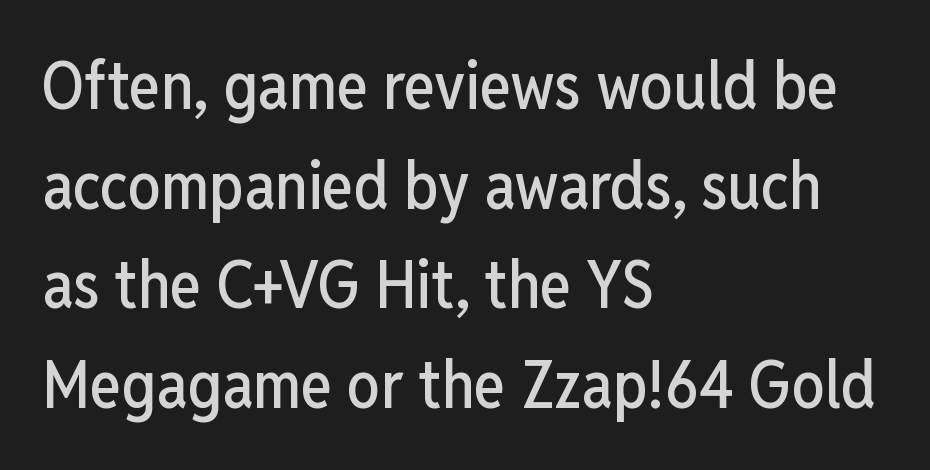
Q: Is the text italic (slanted)? A: No, it is upright.
Q: Is the typeface a serif or a sans-serif typeface? A: Sans-serif.
Q: Is the text underlined? A: No.
Q: How is the paragraph aligned? A: Left-aligned.
Q: Is the spacing between letters normal or unusually wide? A: Normal.
Q: Is the spacing between lines tight, normal or loose? A: Normal.
Q: Width (condensed, normal, or wide)? A: Condensed.
Q: Stroke contrast? A: Low.
Q: x-height? A: Medium.
Q: Monospaced? A: No.
